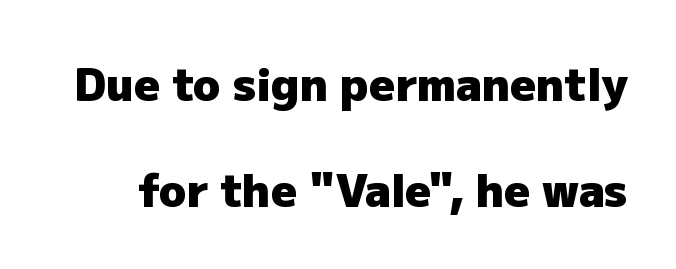
You could call the tracking neutral — neither tight nor loose. Lines of text with bare space underneath. The rendering uses a large line-height, opening up the rows. You could not count columns in this text — the font is proportionally spaced. Observe the absence of serifs on each vertical stroke in this sample.
